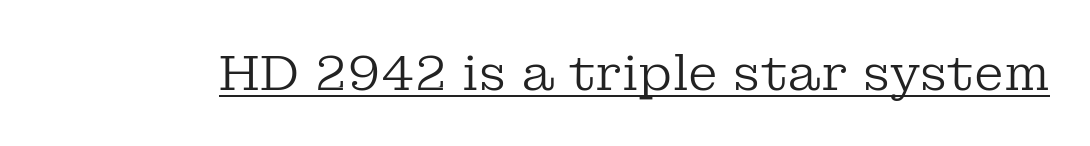
{"serif": "yes", "italic": "no", "bold": "no", "weight": "regular", "width": "normal", "stroke_contrast": "low", "x_height": "medium", "monospaced": "no", "underline": "yes", "letter_spacing": "normal", "letter_spacing_em": 0.0, "glyph_px": 49}
